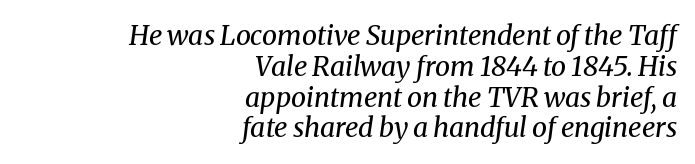
{"italic": "yes", "lean": "right", "slant_degrees": 8, "bold": "no", "underline": "no", "align": "right", "line_spacing": "tight", "line_spacing_ratio": 1.14, "letter_spacing": "normal", "letter_spacing_em": 0.0, "glyph_px": 27}
